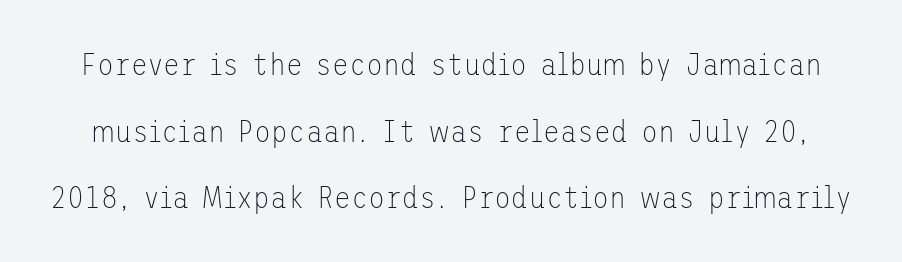
Is the stroke heavy? The answer is a plain regular-or-lighter. Unlike a traditional serif, this face leaves its strokes unadorned. You could fit nearly another row in the gap between these rows. The strip under each line holds only bare page. Every stem runs plumb, perpendicular to the baseline. The face used here is rendered with its standard letterfit.
